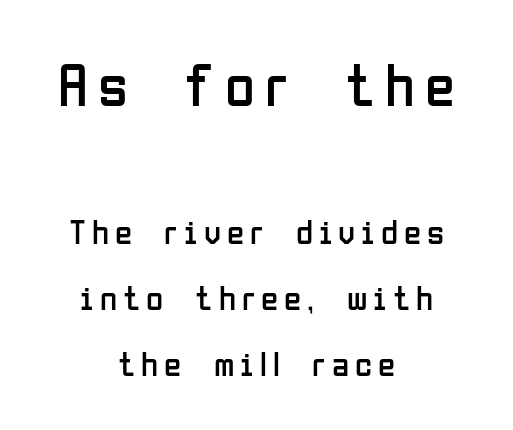
Italic? Not at all — the glyphs are vertical. Stem width sits at or under what a default text font uses. Lines of text with bare space underneath. The passage is arranged like a title page — every line centered. Do the characters align in a grid? No, the font is proportional.
